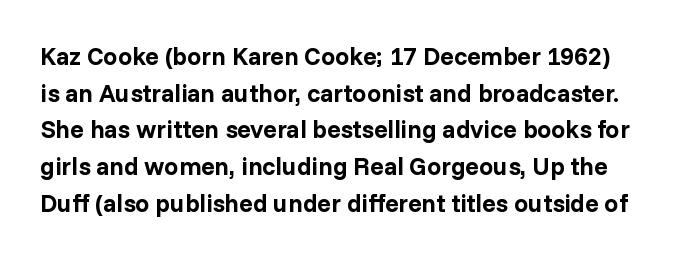
The image shows 25 px bold type, upright; set normal line spacing (1.47x), normal letter spacing, not underlined.
